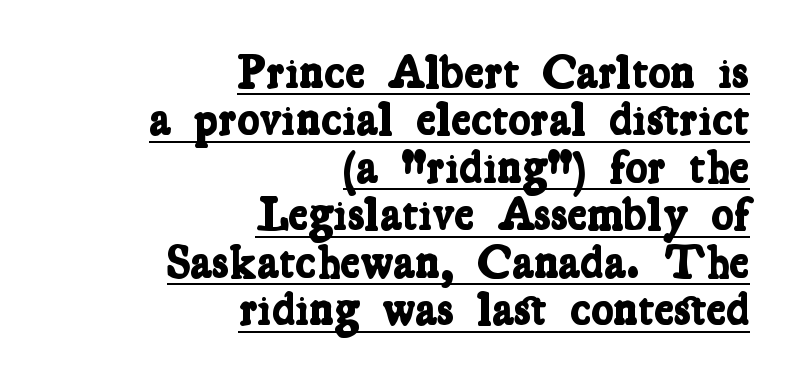
The image shows 47 px bold, condensed serif type; set right-aligned, tight line spacing (1.01x), normal letter spacing, underlined; low stroke contrast and a medium x-height.
